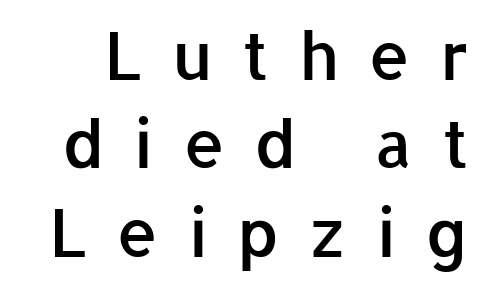
{"serif": "no", "italic": "no", "bold": "semi", "weight": "semibold", "width": "normal", "stroke_contrast": "low", "x_height": "medium", "monospaced": "no", "underline": "no", "line_spacing": "normal", "line_spacing_ratio": 1.34, "letter_spacing": "wide", "letter_spacing_em": 0.45, "glyph_px": 66}
